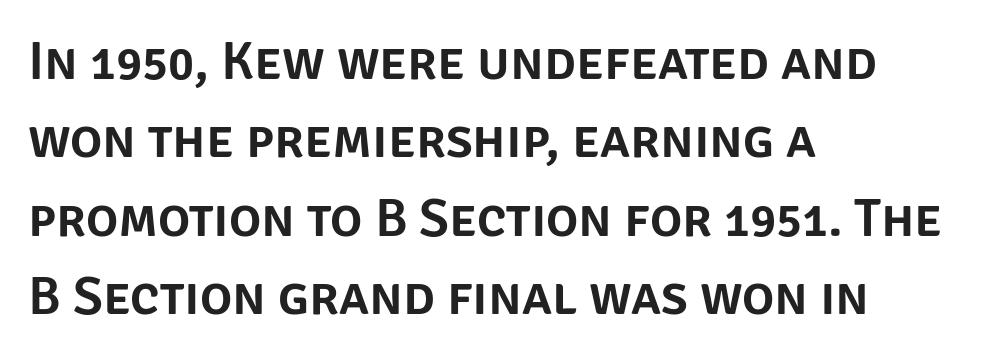
{"serif": "no", "italic": "no", "width": "normal", "stroke_contrast": "low", "x_height": "large", "monospaced": "no", "underline": "no", "align": "left", "line_spacing": "normal", "line_spacing_ratio": 1.45, "letter_spacing": "normal", "letter_spacing_em": 0.0, "glyph_px": 54}
